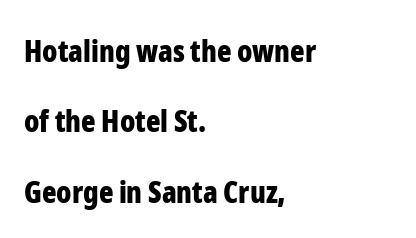
Is there any slant? The stems are plumb. You could fit nearly another row in the gap between these rows. This sample uses plain, unmodified letter spacing. Check the space under the baseline: it is left empty. Font category for this specimen: sans-serif. Teacher's note: observe the even left margin — that is flush-left alignment.
